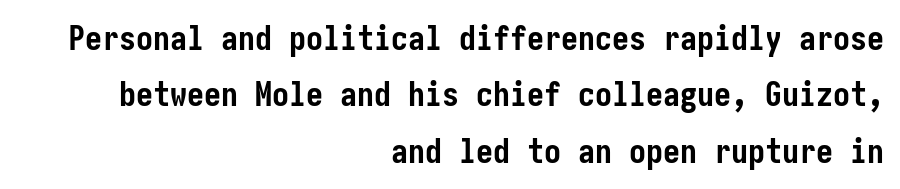
Quick note: not italic, upright. These lines stack with their right ends in a neat column. The passage shown stacks its lines at a standard gap. Short note: letters normally spaced. The glyphs are unaccompanied by any horizontal stroke below them.
